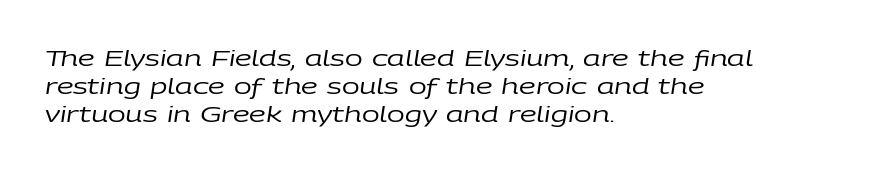
Q: Is the text bold? A: No.
Q: Is the text italic (slanted)? A: Yes, it leans right by about 9 degrees.
Q: Is the text underlined? A: No.
Q: How is the paragraph aligned? A: Left-aligned.
Q: Is the spacing between letters normal or unusually wide? A: Normal.
Q: Is the spacing between lines tight, normal or loose? A: Normal.
